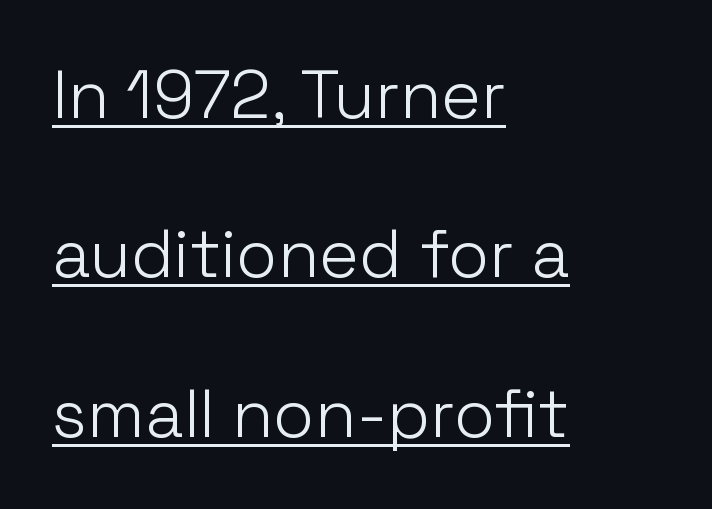
{"serif": "no", "italic": "no", "bold": "no", "weight": "light", "width": "normal", "stroke_contrast": "low", "x_height": "medium", "monospaced": "no", "underline": "yes", "align": "left", "line_spacing": "loose", "line_spacing_ratio": 2.38, "letter_spacing": "normal", "letter_spacing_em": 0.0, "glyph_px": 67}
